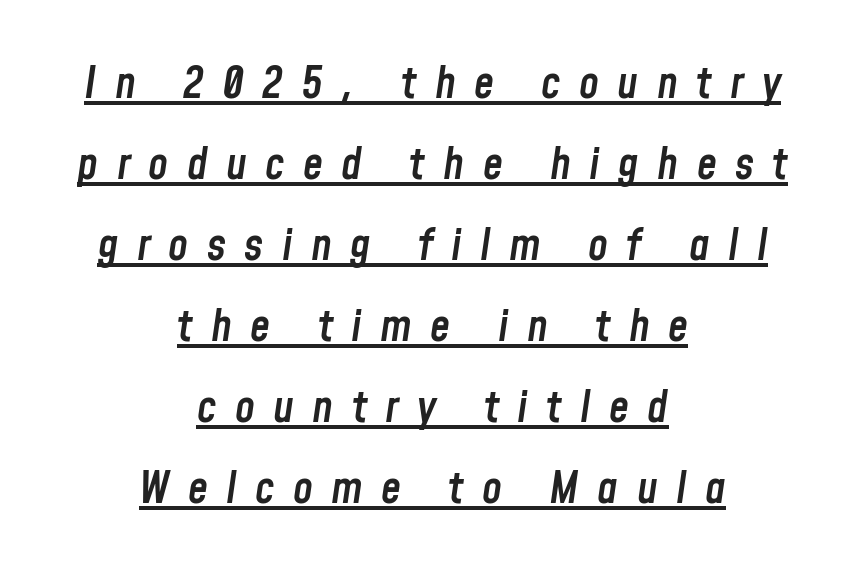
{"italic": "yes", "lean": "right", "slant_degrees": 8, "bold": "semi", "weight": "semibold", "width": "condensed", "stroke_contrast": "low", "x_height": "medium", "monospaced": "no", "underline": "yes", "align": "center", "line_spacing_ratio": 1.8, "letter_spacing": "wide", "letter_spacing_em": 0.41, "glyph_px": 45}
